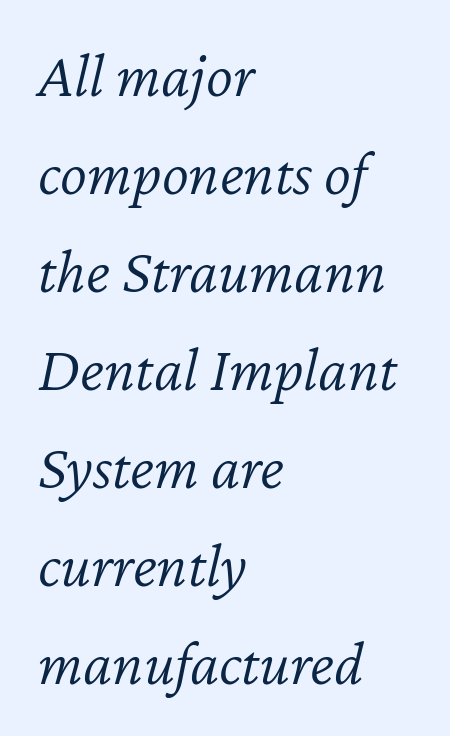
You could call the tracking neutral — neither tight nor loose. Here the designer chose a conventional face with non-uniform glyph widths. There's an unmistakable incline to the writing here. Each row of text sits above clean, open space. Horizontally, the lines are justified to the leading edge only. Bold? No — there's no thickening of the strokes.
